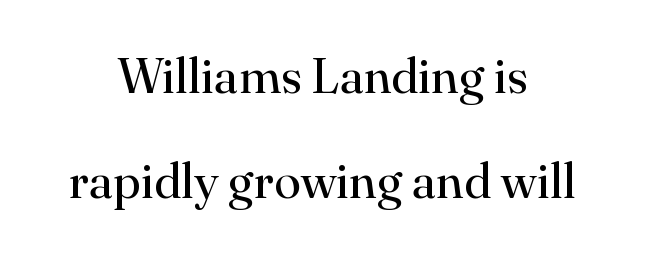
The image shows 49 px regular-weight serif type, upright; set centered, loose line spacing (2.14x), normal letter spacing, not underlined; high stroke contrast and a small x-height.
